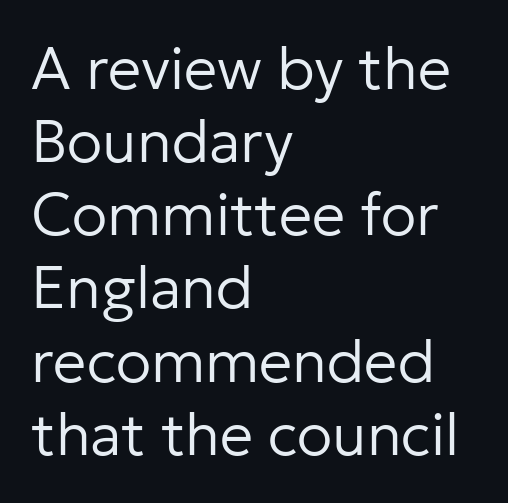
Nope, not italic — everything's standing straight. Inter-character spacing is left at the font's built-in metrics. If you drew a ruler down the left edge, every line would touch it. Proportional: the letters do not fall into vertical columns. The designer went with a sans here, leaving each stem footless.
